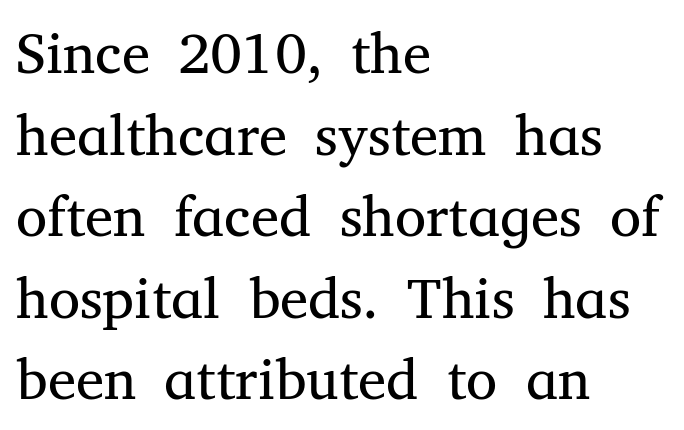
The image shows 57 px regular-weight serif type, upright; set left-aligned, normal line spacing (1.43x), normal letter spacing, not underlined; medium stroke contrast and a medium x-height.
